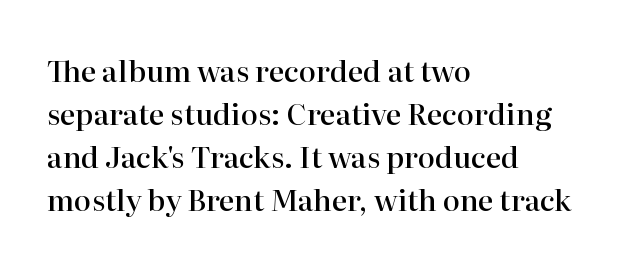
The image shows 29 px semibold serif type, upright; set left-aligned, normal line spacing (1.48x), normal letter spacing, not underlined; high stroke contrast and a medium x-height.
